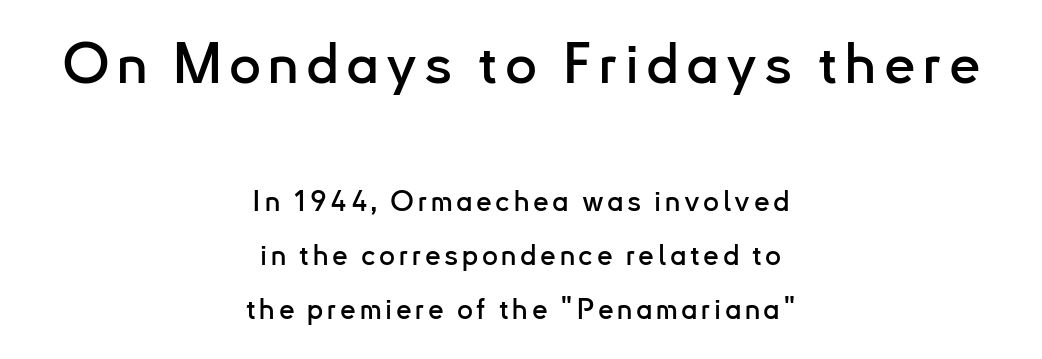
The image shows 56 px sans-serif type, upright; set centered, loose line spacing (1.93x), not underlined; the first (top) block is 2.0x larger; low stroke contrast and a small x-height.
